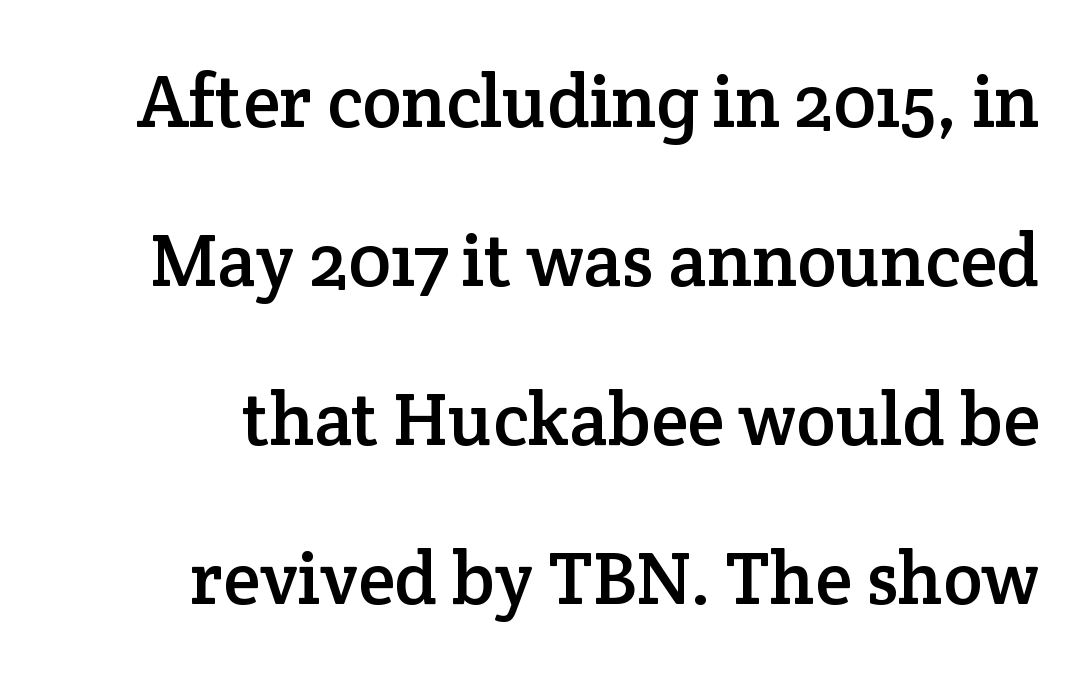
{"serif": "yes", "italic": "no", "width": "normal", "stroke_contrast": "low", "x_height": "medium", "monospaced": "no", "underline": "no", "line_spacing": "loose", "line_spacing_ratio": 2.15, "letter_spacing": "normal", "letter_spacing_em": 0.0, "glyph_px": 74}
